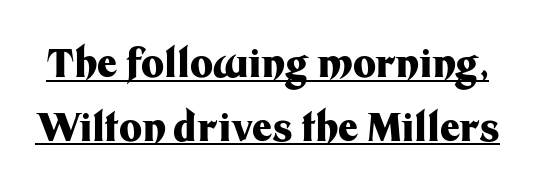
The image shows 39 px heavy sans-serif type, upright; set normal line spacing (1.63x), normal letter spacing, underlined; medium stroke contrast and a medium x-height.
